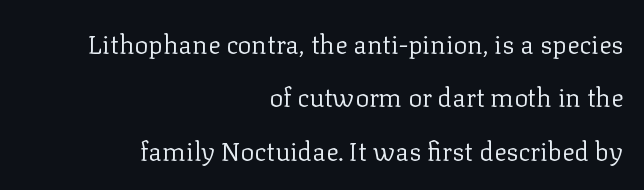
{"italic": "no", "bold": "no", "underline": "no", "align": "right", "line_spacing": "loose", "line_spacing_ratio": 2.05, "letter_spacing": "normal", "letter_spacing_em": 0.0, "glyph_px": 26}
